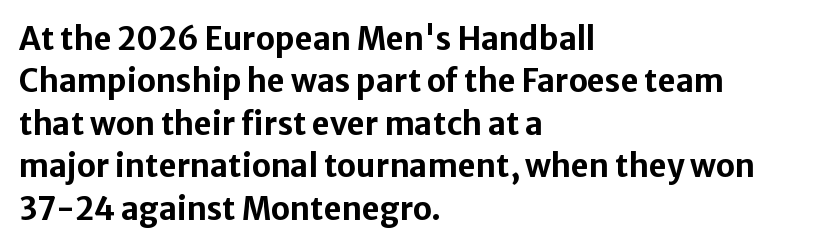
Q: Is the text bold? A: Yes.
Q: Is the text italic (slanted)? A: No, it is upright.
Q: Is the typeface a serif or a sans-serif typeface? A: Sans-serif.
Q: Is the text underlined? A: No.
Q: How is the paragraph aligned? A: Left-aligned.
Q: Is the spacing between letters normal or unusually wide? A: Normal.
Q: Is the spacing between lines tight, normal or loose? A: Normal.
Q: Width (condensed, normal, or wide)? A: Normal.
Q: Stroke contrast? A: Low.
Q: x-height? A: Medium.
Q: Monospaced? A: No.
